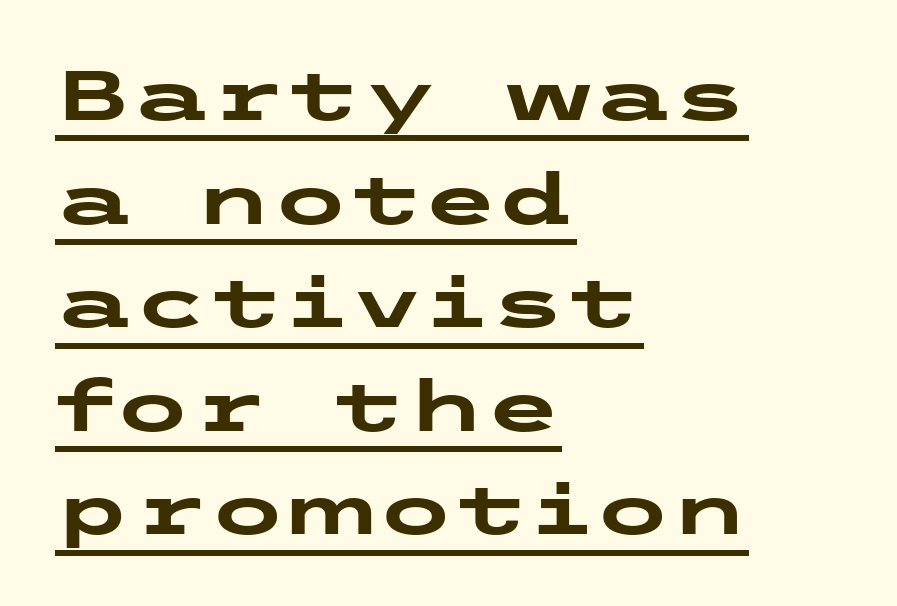
Q: Is the text bold? A: Yes.
Q: Is the text italic (slanted)? A: No, it is upright.
Q: Is the typeface a serif or a sans-serif typeface? A: Sans-serif.
Q: Is the text underlined? A: Yes.
Q: How is the paragraph aligned? A: Left-aligned.
Q: Is the spacing between letters normal or unusually wide? A: Normal.
Q: Is the spacing between lines tight, normal or loose? A: Normal.
Q: Width (condensed, normal, or wide)? A: Wide.
Q: Stroke contrast? A: Low.
Q: x-height? A: Medium.
